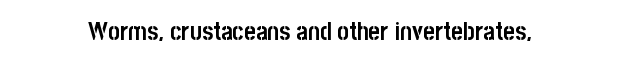
The image shows 25 px bold type, upright; set normal letter spacing, not underlined.
